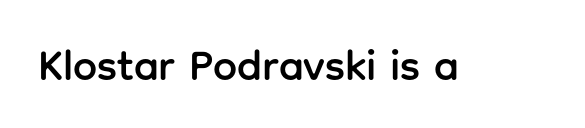
Plain, unruled lines of type. The font's upright variant was chosen for this text. I'd call this a sans setting — the letters go barefoot. Varying glyph widths throughout — classic text-font behaviour. How are the letters spaced? Ordinarily, with no added tracking.
